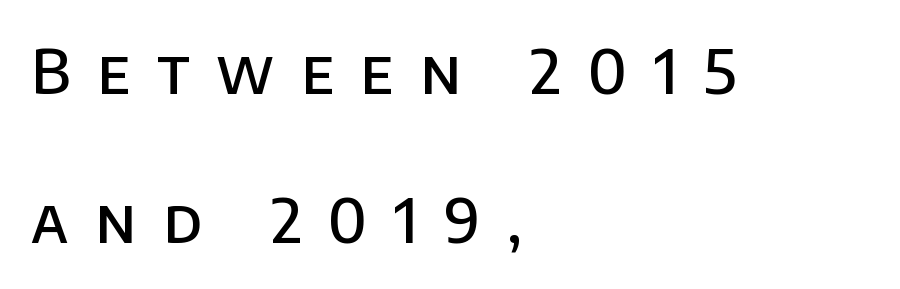
Compared with an ordinary text face, these strokes are moderately heavier — a semibold. The glyphs in this specimen are sans serif. You could fit nearly another row in the gap between these rows. The face used here is proportionally spaced, like ordinary book or web type. Students, note that the glyphs here are deliberately spaced far apart.
